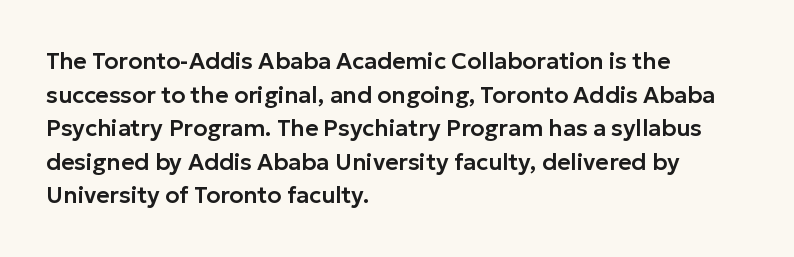
Q: Is the text italic (slanted)? A: No, it is upright.
Q: Is the text underlined? A: No.
Q: How is the paragraph aligned? A: Left-aligned.
Q: Is the spacing between letters normal or unusually wide? A: Normal.
Q: Is the spacing between lines tight, normal or loose? A: Normal.
